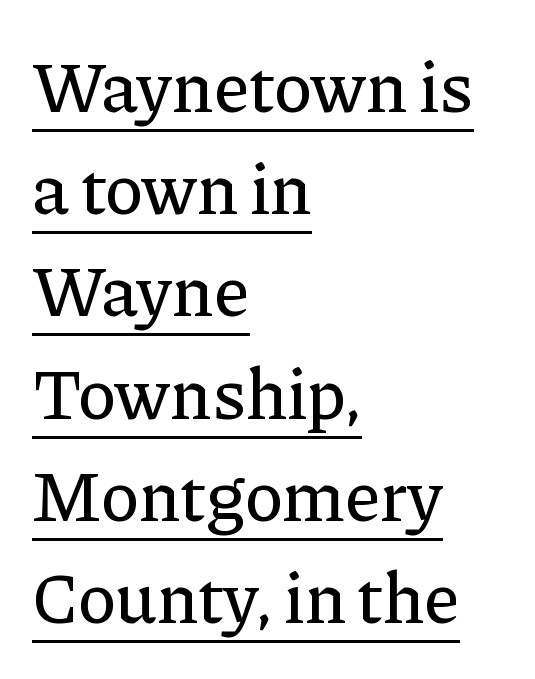
Q: Is the text italic (slanted)? A: No, it is upright.
Q: Is the typeface a serif or a sans-serif typeface? A: Serif.
Q: Is the text underlined? A: Yes.
Q: How is the paragraph aligned? A: Left-aligned.
Q: Is the spacing between letters normal or unusually wide? A: Normal.
Q: Is the spacing between lines tight, normal or loose? A: Normal.
Q: Width (condensed, normal, or wide)? A: Normal.
Q: Stroke contrast? A: Low.
Q: x-height? A: Medium.
Q: Monospaced? A: No.
